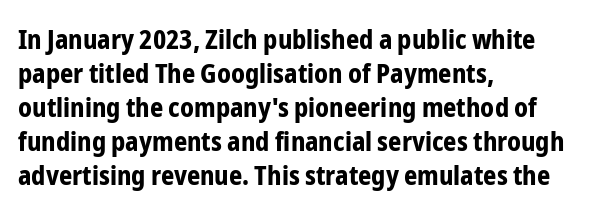
{"italic": "no", "bold": "yes", "underline": "no", "align": "left", "line_spacing": "normal", "line_spacing_ratio": 1.31, "letter_spacing": "normal", "letter_spacing_em": 0.0, "glyph_px": 26}
